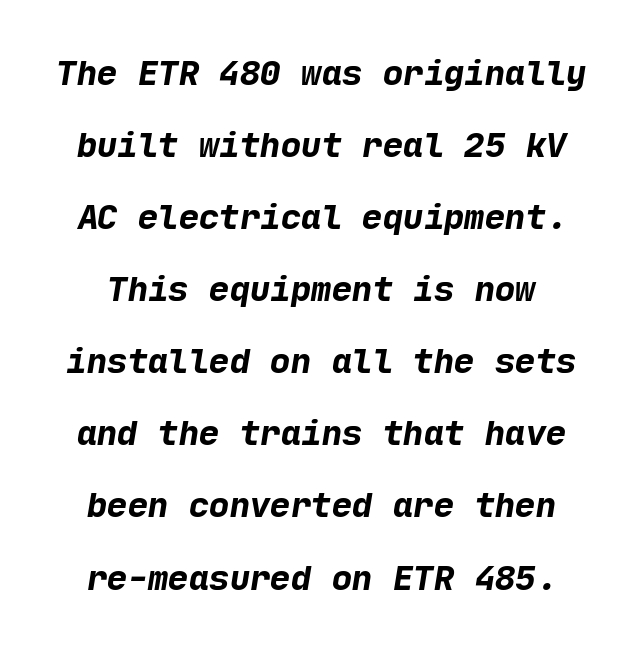
{"serif": "no", "bold": "yes", "weight": "bold", "width": "normal", "stroke_contrast": "low", "x_height": "medium", "underline": "no", "line_spacing": "loose", "line_spacing_ratio": 2.12, "letter_spacing": "normal", "letter_spacing_em": 0.0, "glyph_px": 34}
